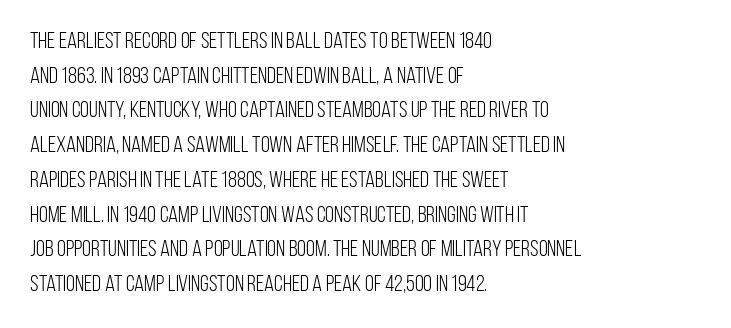
{"italic": "no", "bold": "no", "underline": "no", "align": "left", "line_spacing": "normal", "line_spacing_ratio": 1.51, "letter_spacing": "normal", "letter_spacing_em": 0.0, "glyph_px": 23}
